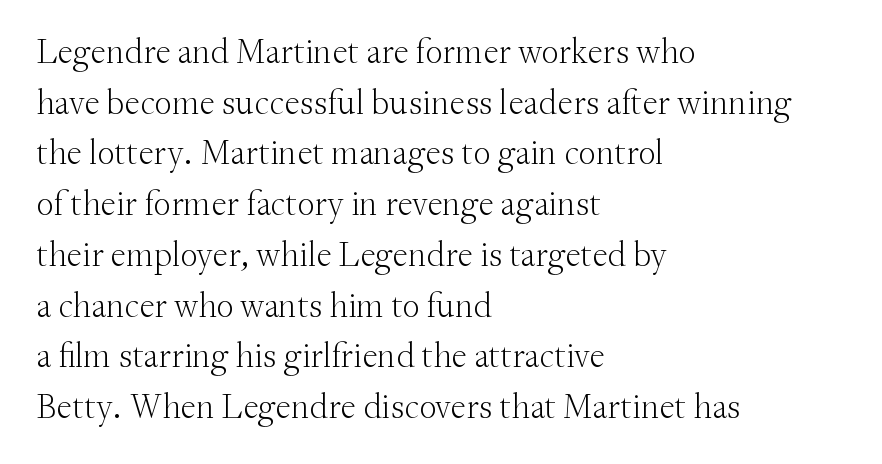
Q: Is the text bold? A: No.
Q: Is the text italic (slanted)? A: No, it is upright.
Q: Is the typeface a serif or a sans-serif typeface? A: Serif.
Q: Is the text underlined? A: No.
Q: How is the paragraph aligned? A: Left-aligned.
Q: Is the spacing between letters normal or unusually wide? A: Normal.
Q: Is the spacing between lines tight, normal or loose? A: Normal.
Q: Width (condensed, normal, or wide)? A: Normal.
Q: Stroke contrast? A: Medium.
Q: x-height? A: Small.
Q: Monospaced? A: No.
